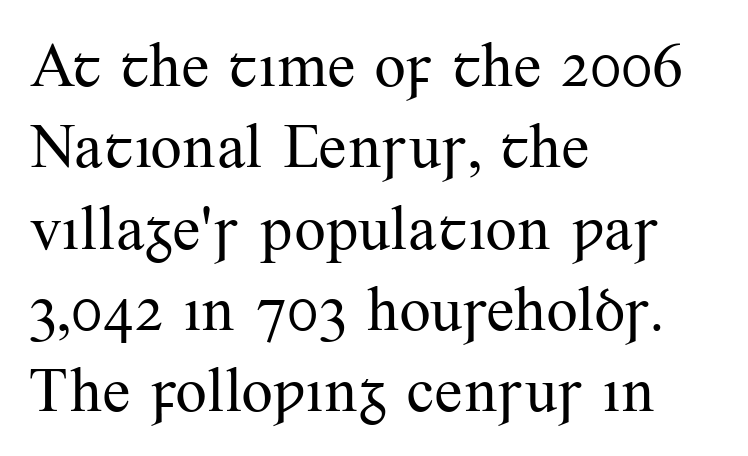
Q: Is the text bold? A: No.
Q: Is the text italic (slanted)? A: No, it is upright.
Q: Is the typeface a serif or a sans-serif typeface? A: Serif.
Q: Is the text underlined? A: No.
Q: How is the paragraph aligned? A: Left-aligned.
Q: Is the spacing between letters normal or unusually wide? A: Normal.
Q: Is the spacing between lines tight, normal or loose? A: Normal.
Q: Width (condensed, normal, or wide)? A: Normal.
Q: Stroke contrast? A: Medium.
Q: x-height? A: Small.
Q: Monospaced? A: No.
